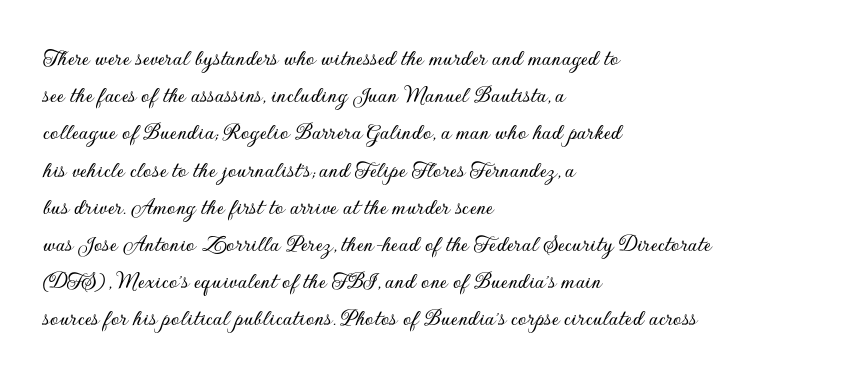
The image shows 24 px text type; set left-aligned, normal line spacing (1.55x), normal letter spacing, not underlined.
